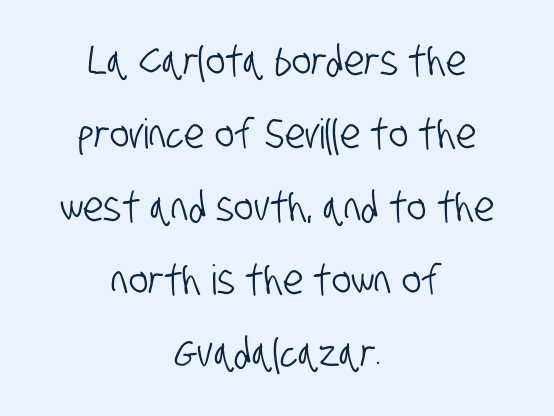
The image shows 41 px condensed sans-serif type; set centered, line spacing 1.78x, normal letter spacing, not underlined; low stroke contrast and a large x-height.
